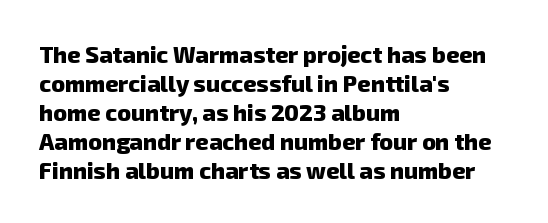
The image shows 23 px bold type; set left-aligned, normal line spacing (1.26x), normal letter spacing, not underlined.
